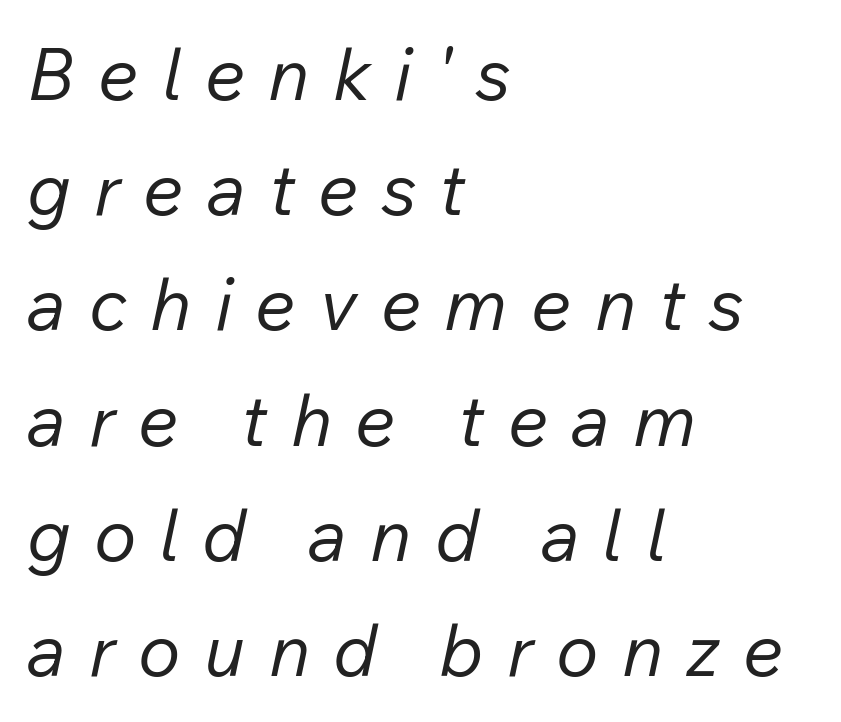
{"italic": "yes", "lean": "right", "slant_degrees": 12, "bold": "no", "weight": "regular", "width": "normal", "stroke_contrast": "low", "x_height": "medium", "monospaced": "no", "underline": "no", "align": "left", "line_spacing": "normal", "line_spacing_ratio": 1.6, "letter_spacing": "wide", "letter_spacing_em": 0.32, "glyph_px": 72}
